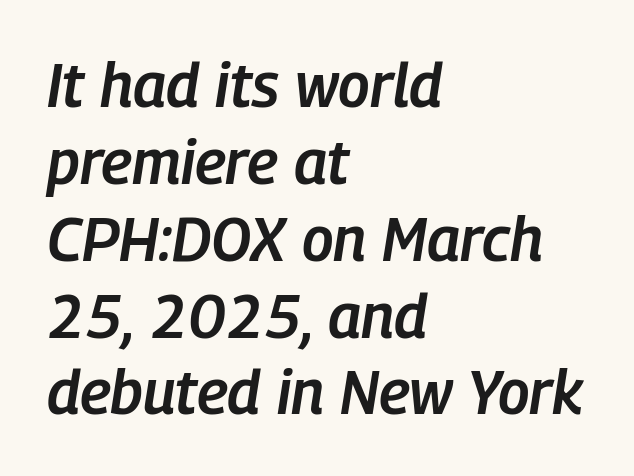
The rendering uses natural spacing where letterforms have individual widths. Quick note: underline off. Whoever set this chose a conventional vertical rhythm. The compositor pushed each line to the left boundary. Notice the strokes are somewhat thickened but not fully heavy: this is a semibold. Glyph-to-glyph distance matches everyday printed text.
